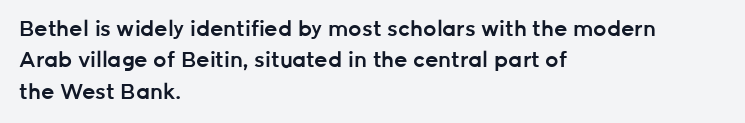
The image shows 21 px text type, upright; set left-aligned, normal line spacing (1.49x), normal letter spacing, not underlined.
